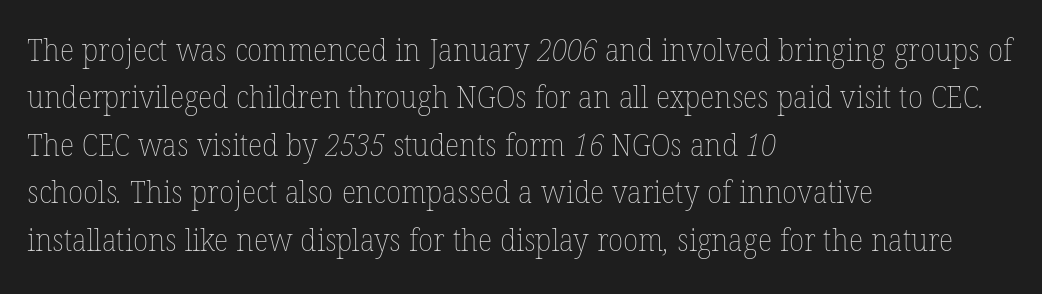
Q: Is the text bold? A: No.
Q: Is the text underlined? A: No.
Q: How is the paragraph aligned? A: Left-aligned.
Q: Is the spacing between letters normal or unusually wide? A: Normal.
Q: Is the spacing between lines tight, normal or loose? A: Normal.
Q: Width (condensed, normal, or wide)? A: Normal.
Q: Stroke contrast? A: Low.
Q: x-height? A: Medium.
Q: Monospaced? A: No.
